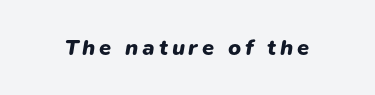
The strip under each line holds only bare page. The whole block is typeset with a tilt. The face used here has the dense, thick strokes of a bold.
